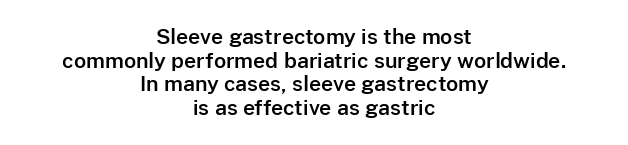
Q: Is the text italic (slanted)? A: No, it is upright.
Q: Is the text underlined? A: No.
Q: How is the paragraph aligned? A: Centered.
Q: Is the spacing between letters normal or unusually wide? A: Normal.
Q: Is the spacing between lines tight, normal or loose? A: Tight.
